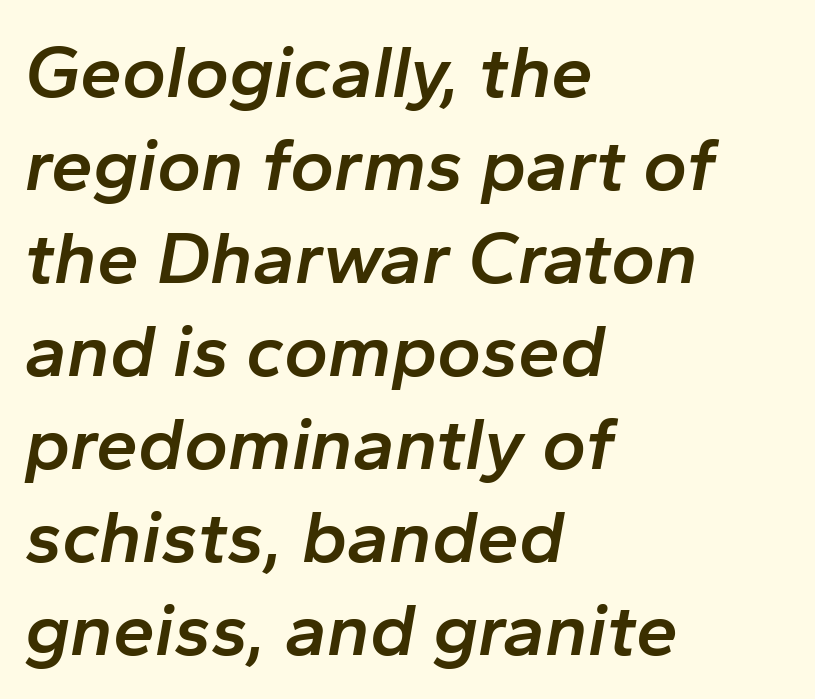
The image shows 75 px semibold type, italic (leaning right); set left-aligned, line spacing 1.24x, normal letter spacing, not underlined; low stroke contrast and a medium x-height.
